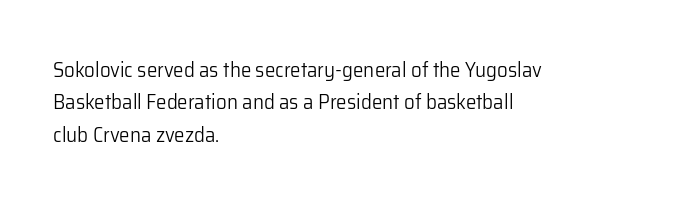
Words float on clear page, feet unadorned. Letters have the restrained weight of plain body copy at most. Horizontal alignment here is leftward, the default for most running prose. Whoever set this chose a conventional vertical rhythm. This sample uses an upright cut, with every glyph sitting square on the baseline.
